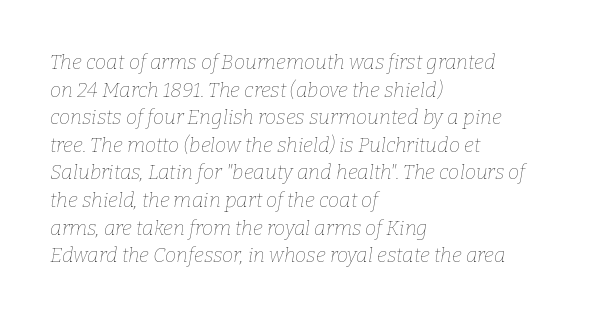
Q: Is the text bold? A: No.
Q: Is the text italic (slanted)? A: Yes, it leans right by about 9 degrees.
Q: Is the text underlined? A: No.
Q: How is the paragraph aligned? A: Left-aligned.
Q: Is the spacing between letters normal or unusually wide? A: Normal.
Q: Is the spacing between lines tight, normal or loose? A: Normal.
